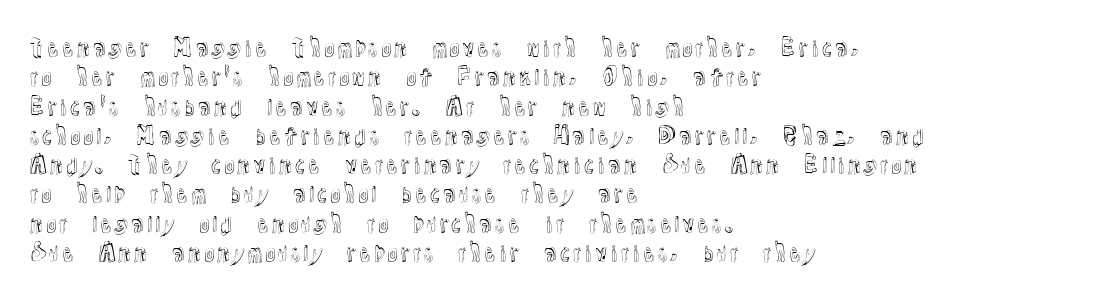
The image shows 22 px text type, upright; set left-aligned, normal line spacing (1.33x), normal letter spacing, not underlined.
